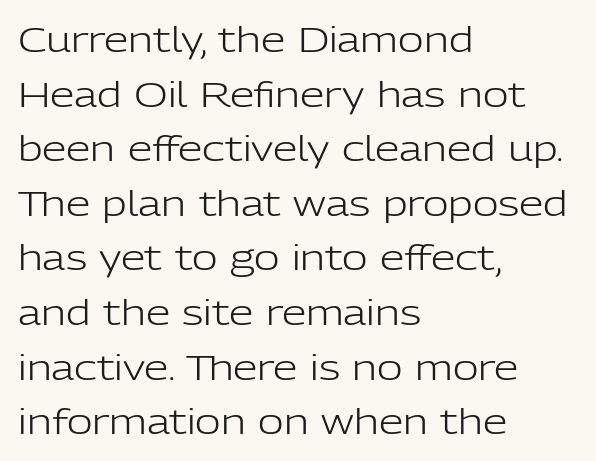
{"serif": "no", "italic": "no", "bold": "no", "weight": "light", "width": "normal", "stroke_contrast": "low", "x_height": "medium", "monospaced": "no", "underline": "no", "align": "left", "line_spacing": "normal", "line_spacing_ratio": 1.56, "letter_spacing": "normal", "letter_spacing_em": 0.0, "glyph_px": 35}
